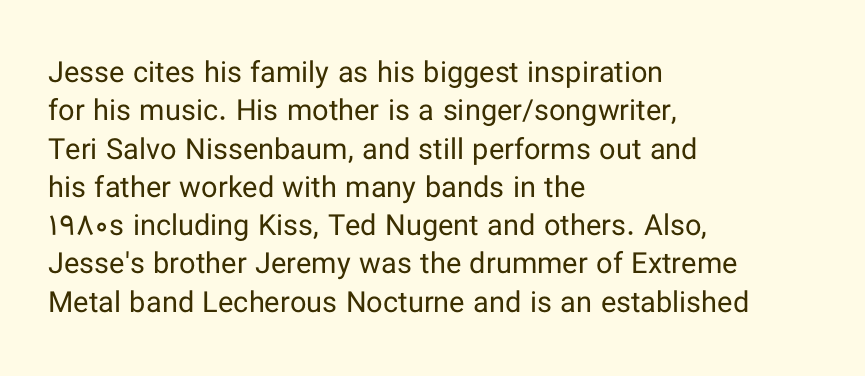
{"serif": "no", "italic": "no", "bold": "no", "weight": "regular", "width": "normal", "stroke_contrast": "low", "x_height": "medium", "monospaced": "no", "underline": "no", "align": "left", "line_spacing": "normal", "line_spacing_ratio": 1.32, "letter_spacing": "normal", "letter_spacing_em": 0.0, "glyph_px": 29}
